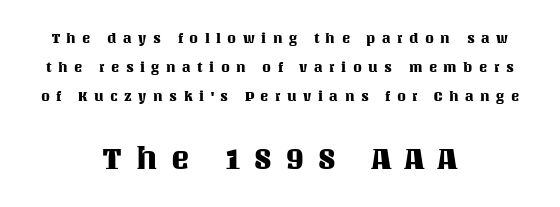
{"italic": "no", "width": "normal", "stroke_contrast": "medium", "x_height": "large", "monospaced": "no", "underline": "no", "align": "center", "line_spacing": "loose", "line_spacing_ratio": 2.06, "letter_spacing": "wide", "letter_spacing_em": 0.46, "larger_block": "second", "size_ratio": 2.21, "glyph_px": 31}
